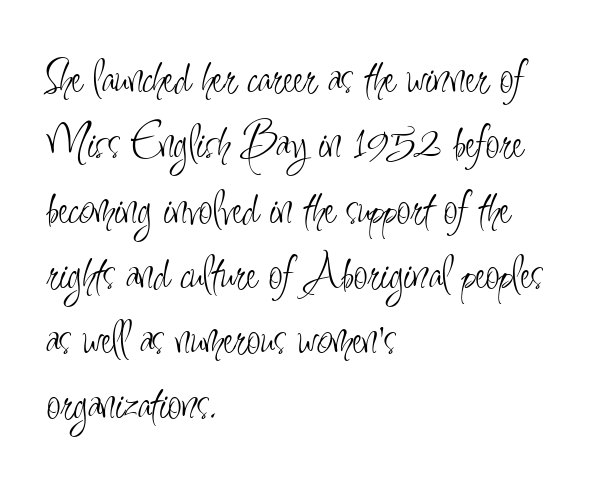
Q: Is the text bold? A: No.
Q: Is the typeface a serif or a sans-serif typeface? A: Sans-serif.
Q: Is the text underlined? A: No.
Q: How is the paragraph aligned? A: Left-aligned.
Q: Is the spacing between letters normal or unusually wide? A: Normal.
Q: Is the spacing between lines tight, normal or loose? A: Normal.
Q: Width (condensed, normal, or wide)? A: Condensed.
Q: Stroke contrast? A: Low.
Q: x-height? A: Small.
Q: Monospaced? A: No.
